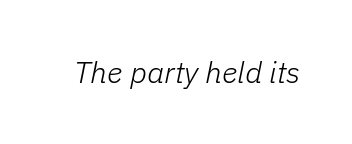
The image shows 30 px light type, italic (leaning right); set normal letter spacing, not underlined; low stroke contrast and a medium x-height.
